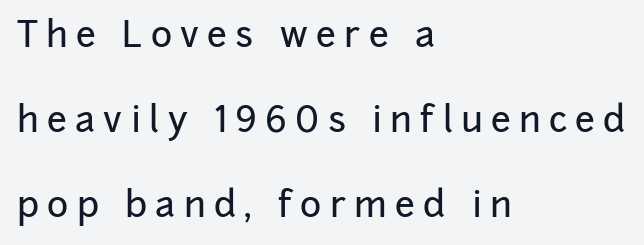
Q: Is the text italic (slanted)? A: No, it is upright.
Q: Is the typeface a serif or a sans-serif typeface? A: Sans-serif.
Q: Is the text underlined? A: No.
Q: How is the paragraph aligned? A: Left-aligned.
Q: Is the spacing between letters normal or unusually wide? A: Unusually wide.
Q: Is the spacing between lines tight, normal or loose? A: Loose.
Q: Width (condensed, normal, or wide)? A: Normal.
Q: Stroke contrast? A: Low.
Q: x-height? A: Medium.
Q: Monospaced? A: No.
